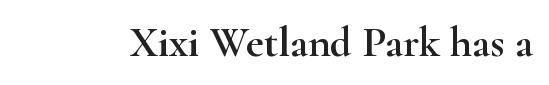
The image shows 43 px wide serif type, upright; set normal letter spacing, not underlined; high stroke contrast and a small x-height.
